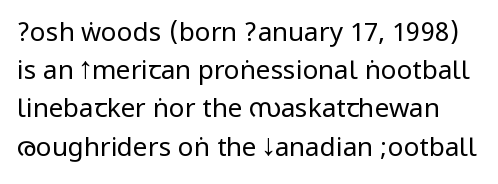
{"italic": "no", "bold": "no", "underline": "no", "line_spacing": "normal", "line_spacing_ratio": 1.47, "letter_spacing": "normal", "letter_spacing_em": 0.0, "glyph_px": 26}
